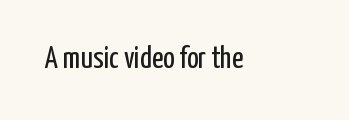
Q: Is the text bold? A: No.
Q: Is the text italic (slanted)? A: No, it is upright.
Q: Is the typeface a serif or a sans-serif typeface? A: Sans-serif.
Q: Is the text underlined? A: No.
Q: Is the spacing between letters normal or unusually wide? A: Normal.
Q: Width (condensed, normal, or wide)? A: Condensed.
Q: Stroke contrast? A: Low.
Q: x-height? A: Medium.
Q: Monospaced? A: No.
